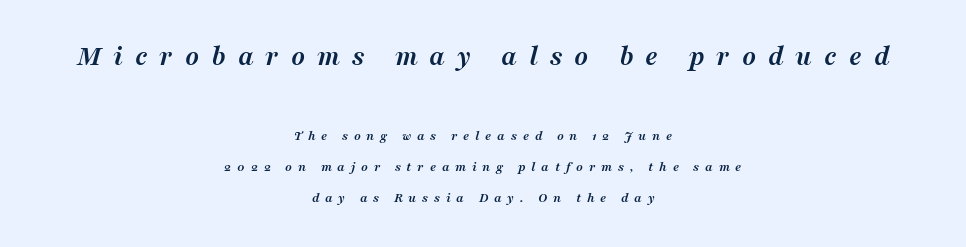
This sample uses expanded letter spacing, leaving extra air between glyphs. Teacher's note: observe the equal gaps on both sides — that is centered alignment. Notice how thick the strokes are: this is what a full bold looks like. Compared with ordinary roman type, these characters are visibly tilted. The face used here is proportionally spaced, like ordinary book or web type. Descenders are the only things crossing below the line.
